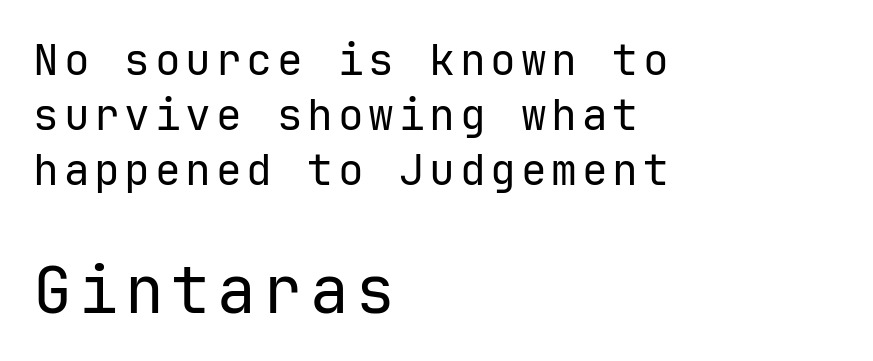
The image shows 65 px regular-weight sans-serif type, upright; set left-aligned, normal line spacing (1.28x), not underlined; the second (bottom) block is 1.51x larger; low stroke contrast and a medium x-height.
